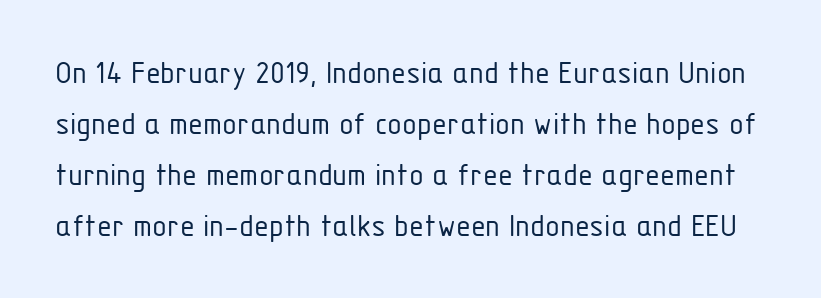
The image shows 34 px light, condensed sans-serif type, upright; set normal line spacing (1.5x), normal letter spacing, not underlined; low stroke contrast and a medium x-height.
